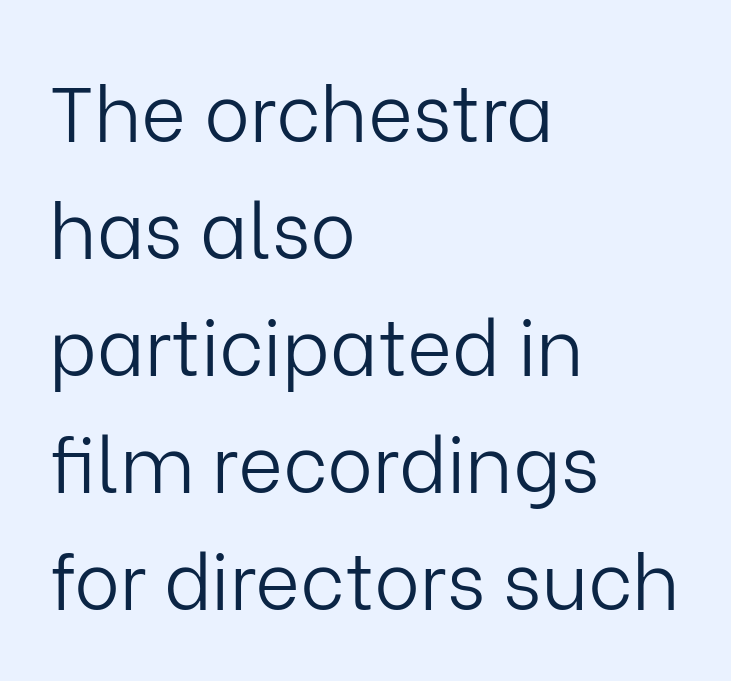
The image shows 77 px light sans-serif type, upright; set left-aligned, normal line spacing (1.52x), normal letter spacing, not underlined; low stroke contrast and a medium x-height.
